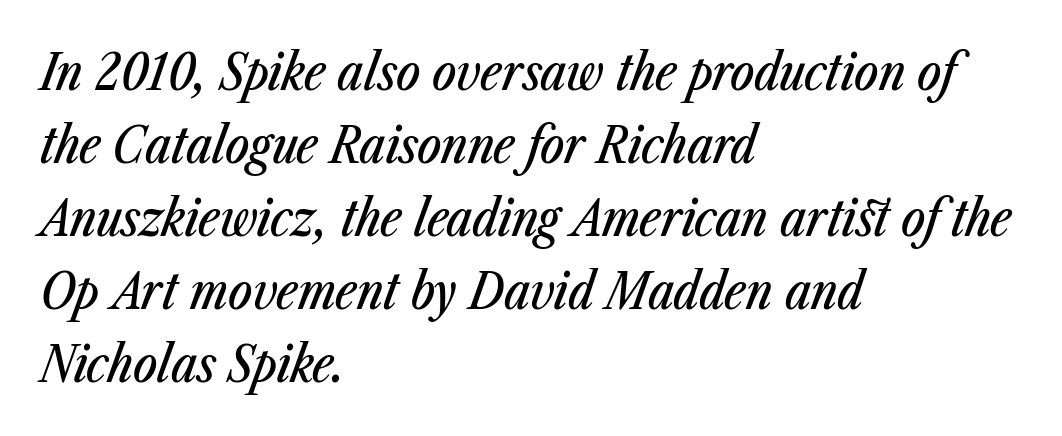
{"italic": "yes", "lean": "right", "slant_degrees": 23, "width": "condensed", "stroke_contrast": "low", "x_height": "medium", "monospaced": "no", "underline": "no", "align": "left", "line_spacing": "normal", "line_spacing_ratio": 1.43, "letter_spacing": "normal", "letter_spacing_em": 0.0, "glyph_px": 51}
